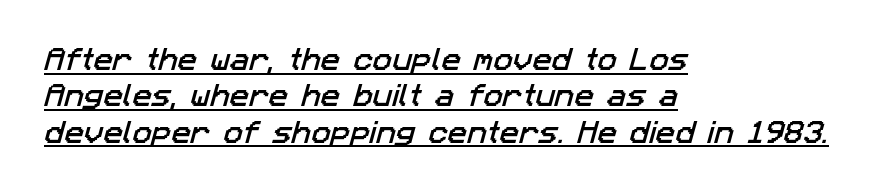
Nobody touched the tracking dial on this one. The rendering uses a moderate line-height, typical for paragraphs. The rendered words wear a rule along their underside. The text block is weighted toward the left margin, trailing off unevenly rightward.
